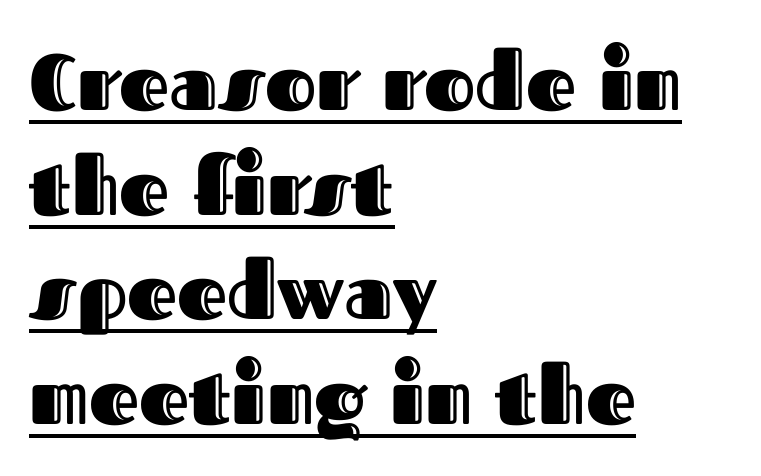
The image shows 78 px text type, upright; set left-aligned, normal line spacing (1.34x), normal letter spacing, underlined; a medium x-height.
